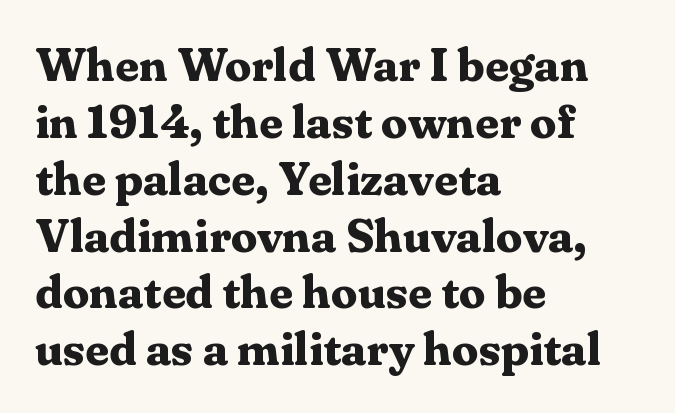
The image shows 47 px bold serif type, upright; set left-aligned, line spacing 1.21x, normal letter spacing, not underlined; medium stroke contrast and a medium x-height.
